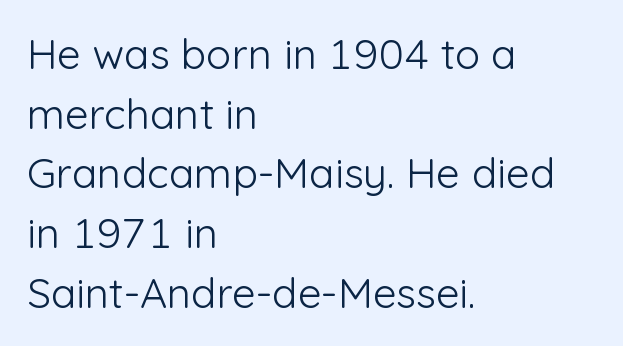
Q: Is the text bold? A: No.
Q: Is the text italic (slanted)? A: No, it is upright.
Q: Is the typeface a serif or a sans-serif typeface? A: Sans-serif.
Q: Is the text underlined? A: No.
Q: How is the paragraph aligned? A: Left-aligned.
Q: Is the spacing between letters normal or unusually wide? A: Normal.
Q: Is the spacing between lines tight, normal or loose? A: Normal.
Q: Width (condensed, normal, or wide)? A: Normal.
Q: Stroke contrast? A: Low.
Q: x-height? A: Medium.
Q: Monospaced? A: No.
